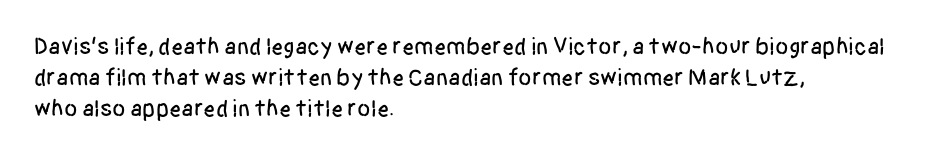
The image shows 24 px text type, upright; set left-aligned, normal line spacing (1.29x), normal letter spacing, not underlined.
